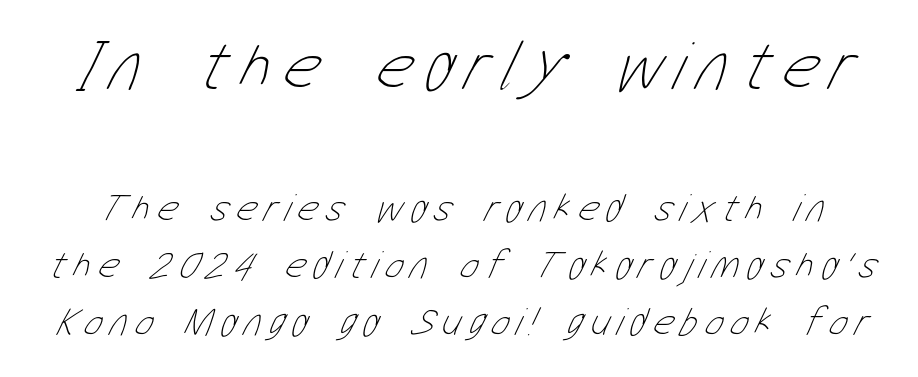
{"bold": "no", "weight": "thin", "width": "condensed", "stroke_contrast": "low", "x_height": "medium", "monospaced": "no", "underline": "no", "line_spacing": "normal", "line_spacing_ratio": 1.43, "larger_block": "first", "size_ratio": 1.75, "glyph_px": 70}
